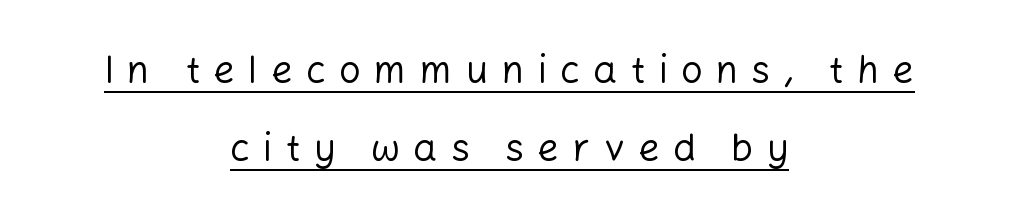
The image shows 38 px regular-weight sans-serif type, upright; set centered, loose line spacing (2.04x), unusually wide letter spacing (+0.35 em), underlined; low stroke contrast and a medium x-height.
